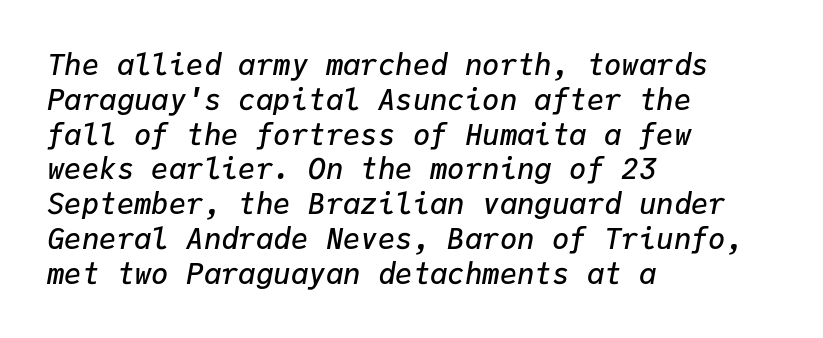
{"italic": "yes", "lean": "right", "slant_degrees": 9, "bold": "semi", "weight": "semibold", "width": "normal", "stroke_contrast": "low", "x_height": "medium", "monospaced": "yes", "underline": "no", "align": "left", "line_spacing_ratio": 1.2, "letter_spacing": "normal", "letter_spacing_em": 0.0, "glyph_px": 29}
